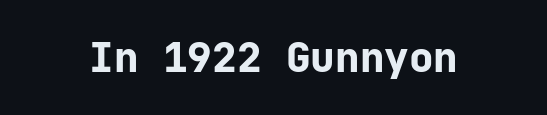
{"serif": "no", "italic": "no", "bold": "yes", "weight": "bold", "width": "normal", "stroke_contrast": "low", "x_height": "medium", "underline": "no", "letter_spacing": "normal", "letter_spacing_em": 0.0, "glyph_px": 41}
